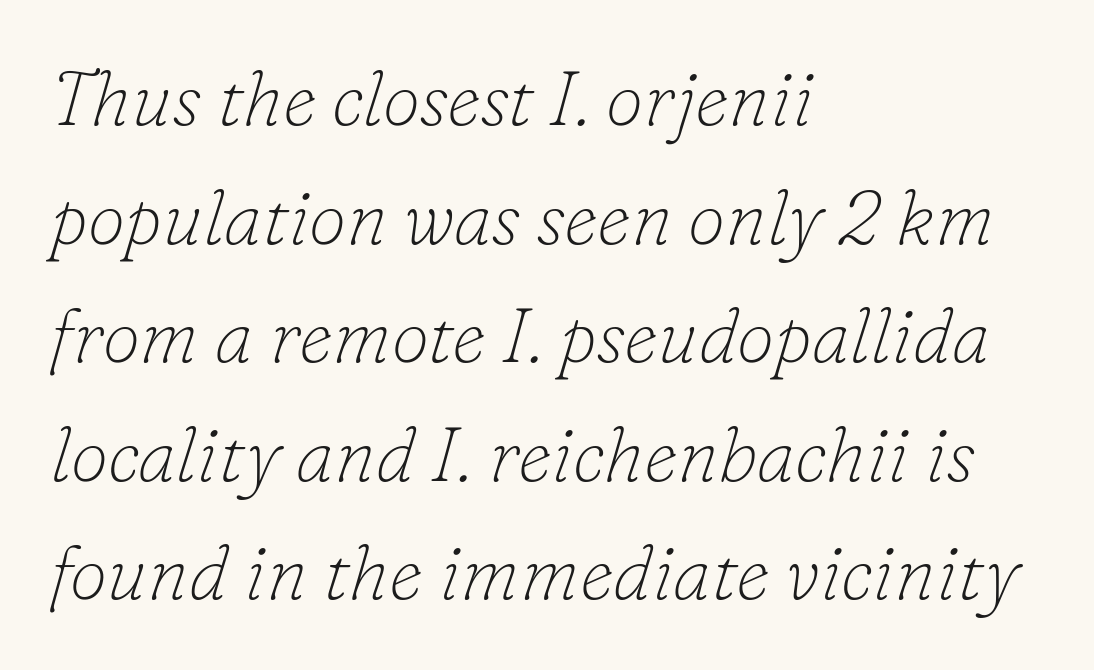
{"serif": "yes", "italic": "yes", "lean": "right", "slant_degrees": 16, "bold": "no", "weight": "thin", "width": "normal", "stroke_contrast": "low", "x_height": "small", "monospaced": "no", "underline": "no", "align": "left", "line_spacing": "normal", "line_spacing_ratio": 1.56, "letter_spacing": "normal", "letter_spacing_em": 0.0, "glyph_px": 76}
